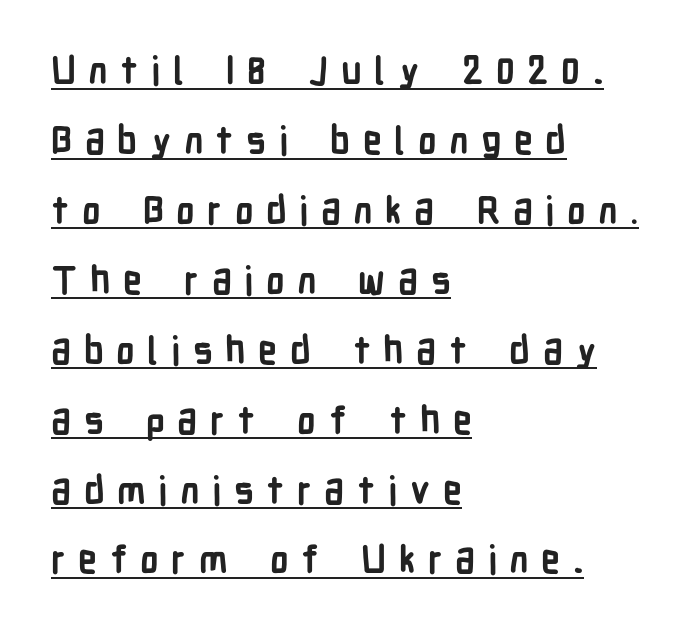
Tracking here is generous; glyphs stand well apart from one another. Typographic density is high because the face is bold. A typesetter would call this proportional, since set widths differ per character. Every character sits straight up, as roman type does.
